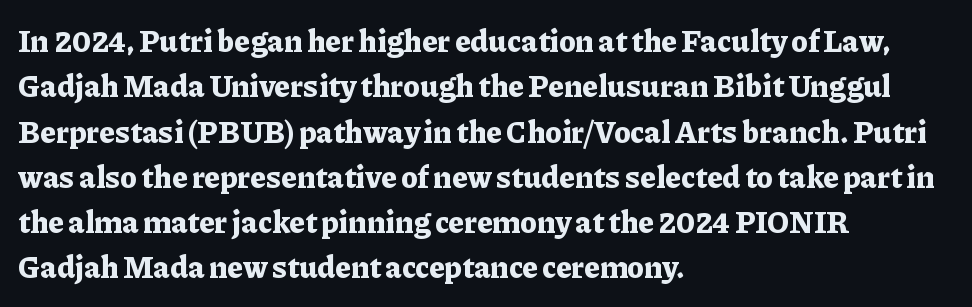
{"serif": "yes", "italic": "no", "bold": "yes", "weight": "bold", "width": "normal", "stroke_contrast": "low", "x_height": "medium", "monospaced": "no", "underline": "no", "align": "left", "line_spacing": "normal", "line_spacing_ratio": 1.51, "letter_spacing": "normal", "letter_spacing_em": 0.0, "glyph_px": 30}
